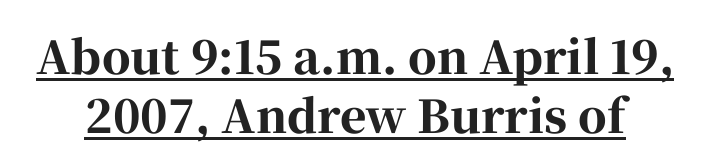
The image shows 45 px bold serif type, upright; set normal line spacing (1.31x), normal letter spacing, underlined; high stroke contrast and a medium x-height.
